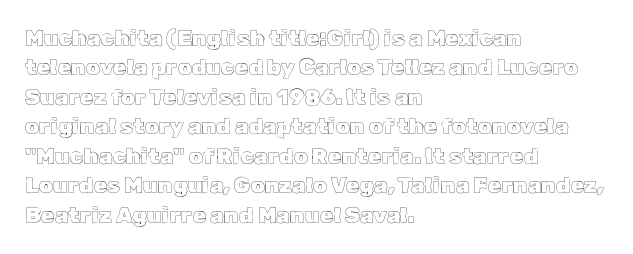
Reading down the block, your eye returns to a fixed left position each line. The type sits square on the baseline with zero lean. The space directly below the letters is spotless. Notice how descenders clear the ascenders below comfortably — that's standard leading. Each word holds together tightly as a unit, with standard inter-letter gaps.
